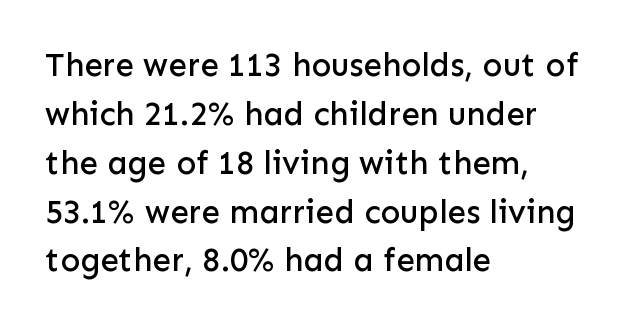
The face used here is rendered with its standard letterfit. The paragraph shown leans on its left margin. Is there any slant? The stems are plumb. Examine the stroke ends and you'll find no serifs. Here the designer chose a conventional face with non-uniform glyph widths. Leading: standard.
